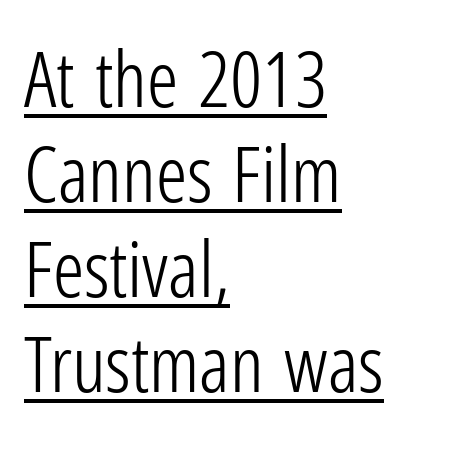
The image shows 78 px light, condensed sans-serif type, upright; set left-aligned, line spacing 1.22x, normal letter spacing, underlined; low stroke contrast and a medium x-height.
